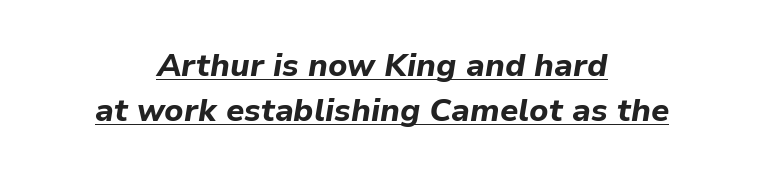
A typesetter would call this proportional, since set widths differ per character. Typesetter's note: full bold, strokes at maximum text heaviness. The letterforms sit shoulder to shoulder at normal distance. Casual observation: everything's sitting right in the middle. Is there an underline? Yes — a line sits under the letters. The font's italic variant was chosen for this text.
